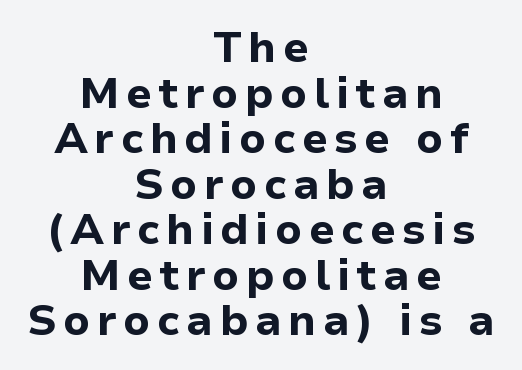
The image shows 43 px bold sans-serif type, upright; set centered, tight line spacing (1.06x), not underlined; low stroke contrast and a medium x-height.
